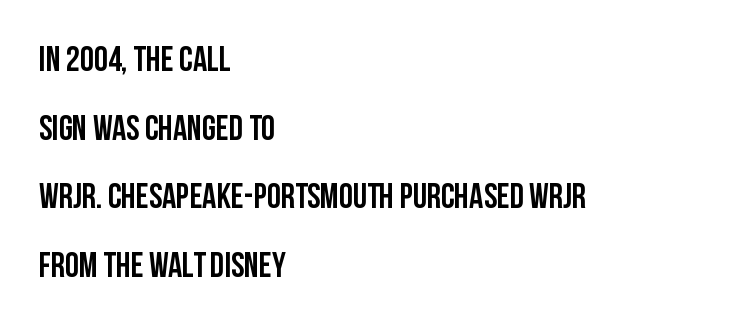
{"serif": "no", "italic": "no", "width": "condensed", "stroke_contrast": "low", "x_height": "large", "monospaced": "no", "underline": "no", "align": "left", "line_spacing": "loose", "line_spacing_ratio": 1.96, "letter_spacing": "normal", "letter_spacing_em": 0.0, "glyph_px": 35}
